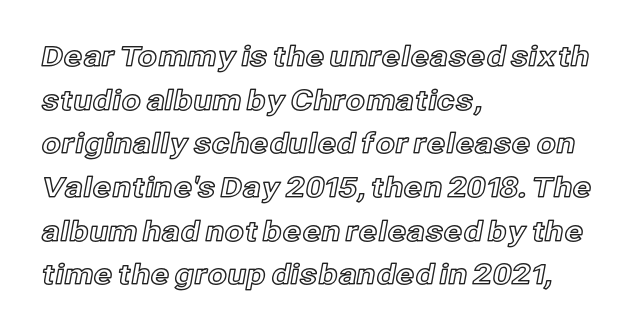
{"width": "normal", "x_height": "medium", "monospaced": "no", "underline": "no", "align": "left", "line_spacing": "normal", "line_spacing_ratio": 1.56, "letter_spacing": "normal", "letter_spacing_em": 0.0, "glyph_px": 28}
